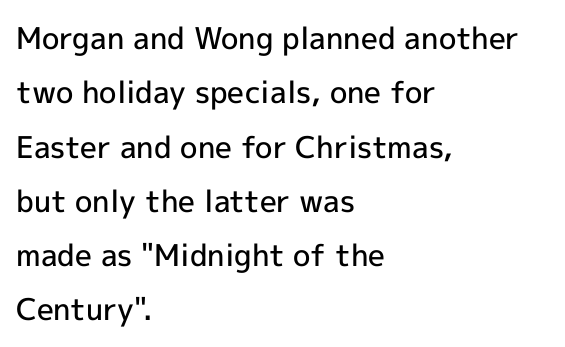
Q: Is the text bold? A: Semi-bold.
Q: Is the text italic (slanted)? A: No, it is upright.
Q: Is the typeface a serif or a sans-serif typeface? A: Sans-serif.
Q: Is the text underlined? A: No.
Q: How is the paragraph aligned? A: Left-aligned.
Q: Is the spacing between letters normal or unusually wide? A: Normal.
Q: Width (condensed, normal, or wide)? A: Normal.
Q: x-height? A: Medium.
Q: Monospaced? A: No.
